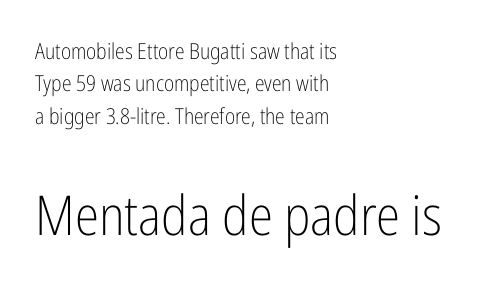
{"serif": "no", "italic": "no", "bold": "no", "weight": "light", "width": "condensed", "stroke_contrast": "low", "x_height": "medium", "monospaced": "no", "underline": "no", "align": "left", "line_spacing": "normal", "line_spacing_ratio": 1.47, "letter_spacing": "normal", "letter_spacing_em": 0.0, "larger_block": "second", "size_ratio": 2.5, "glyph_px": 55}
